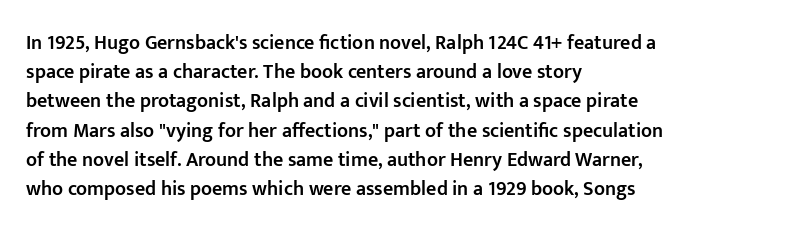
{"italic": "no", "bold": "semi", "underline": "no", "align": "left", "line_spacing": "normal", "line_spacing_ratio": 1.46, "letter_spacing": "normal", "letter_spacing_em": 0.0, "glyph_px": 20}
